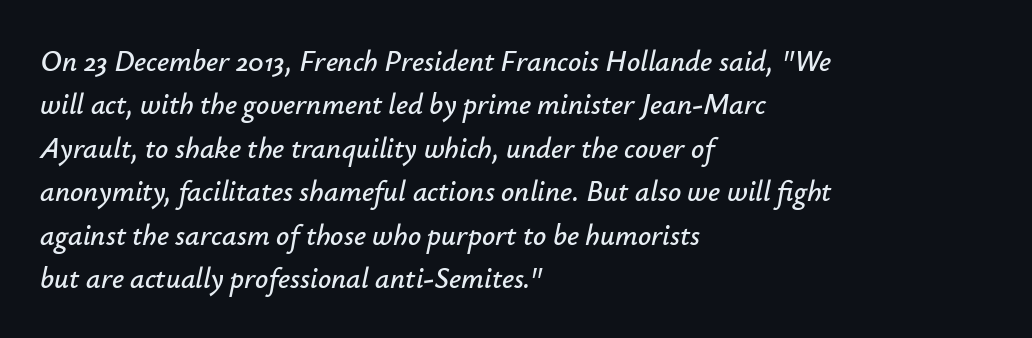
The image shows 29 px text type, italic (leaning right); set left-aligned, normal line spacing (1.5x), normal letter spacing, not underlined; low stroke contrast and a small x-height.
